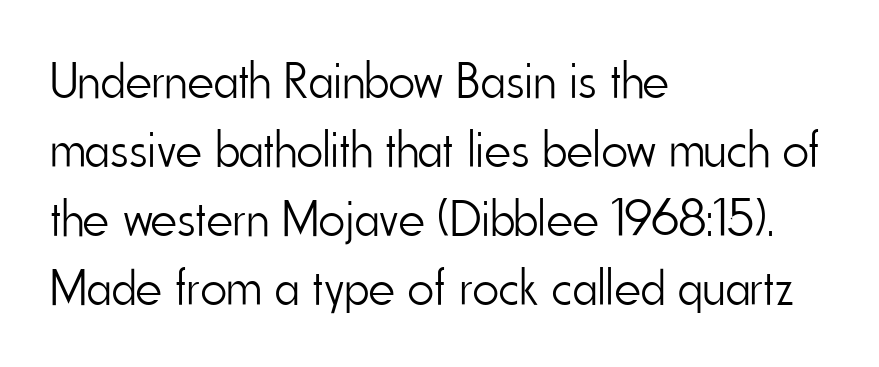
The image shows 51 px light, condensed sans-serif type, upright; set left-aligned, normal line spacing (1.35x), normal letter spacing, not underlined; low stroke contrast and a small x-height.
